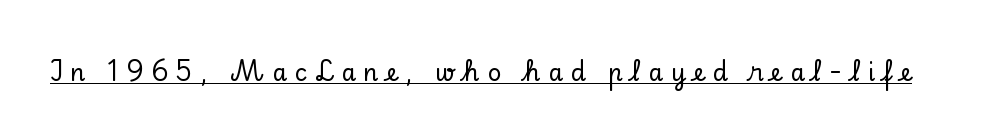
Q: Is the text italic (slanted)? A: No, it is upright.
Q: Is the text underlined? A: Yes.
Q: Is the spacing between letters normal or unusually wide? A: Unusually wide.
